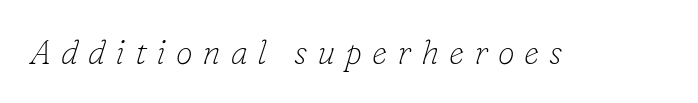
{"serif": "yes", "italic": "yes", "lean": "right", "slant_degrees": 16, "bold": "no", "weight": "thin", "width": "normal", "stroke_contrast": "low", "x_height": "small", "monospaced": "no", "underline": "no", "letter_spacing": "wide", "letter_spacing_em": 0.29, "glyph_px": 34}
